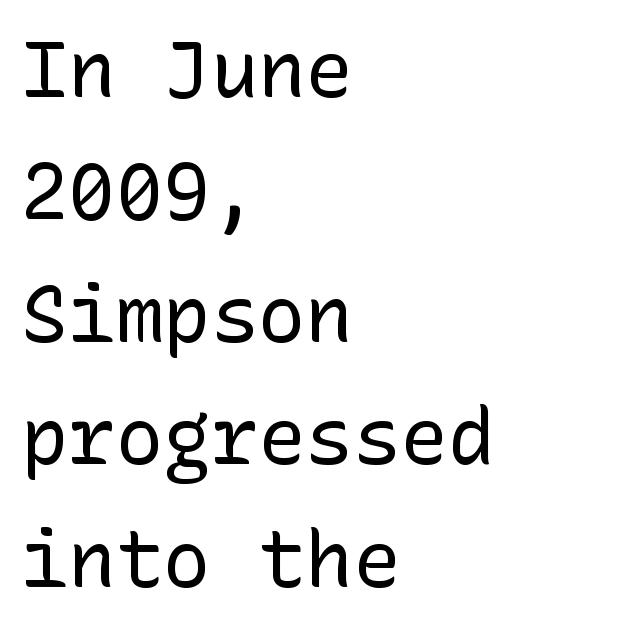
The image shows 79 px regular-weight sans-serif type, upright; set left-aligned, normal line spacing (1.55x), normal letter spacing, not underlined; low stroke contrast and a medium x-height.
